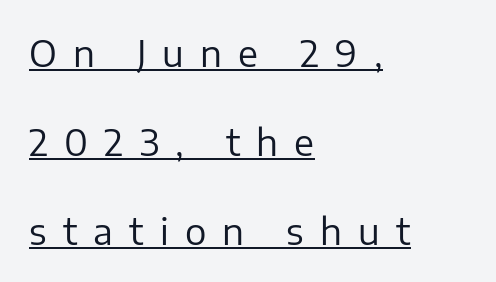
These lines are set flush left with a ragged right edge. The passage shown is typed in a proportional face where columns would drift. The face used here is rendered with a markedly widened letterfit. The rendering uses a large line-height, opening up the rows. The glyphs in this specimen are sans serif.
